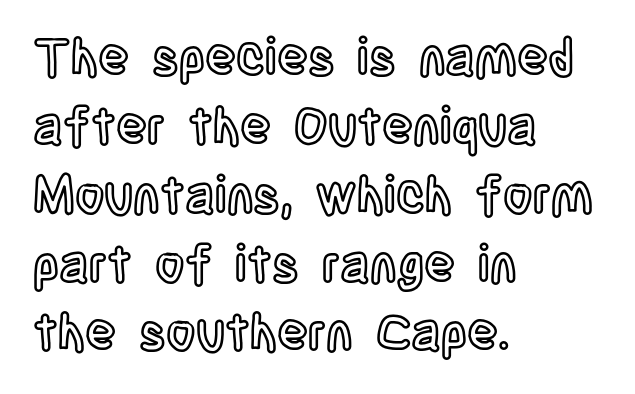
The image shows 51 px condensed type, upright; set left-aligned, normal line spacing (1.35x), normal letter spacing, not underlined; a large x-height.
